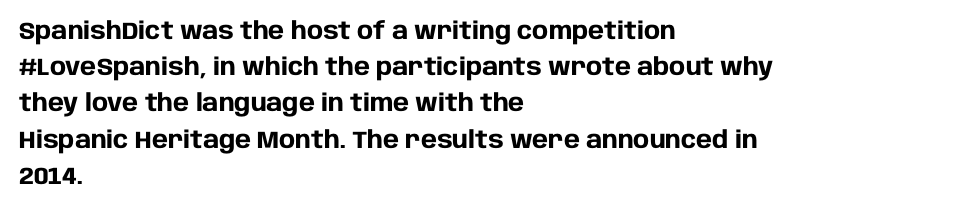
The image shows 24 px bold type, upright; set left-aligned, normal line spacing (1.51x), normal letter spacing, not underlined.
